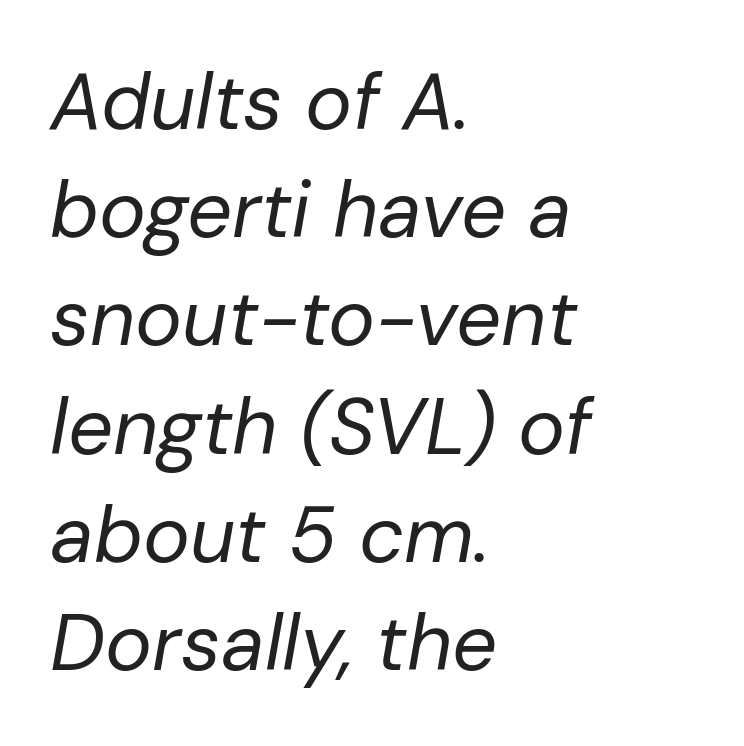
The letters look calm and open, with moderate or lighter stems. A typesetter would call this proportional, since set widths differ per character. Quick note: underline off. Summary of vertical rhythm: regular, with standard interline spacing. Is the letter spacing exaggerated? No — it looks like the ordinary default. The paragraph shown leans on its left margin.
